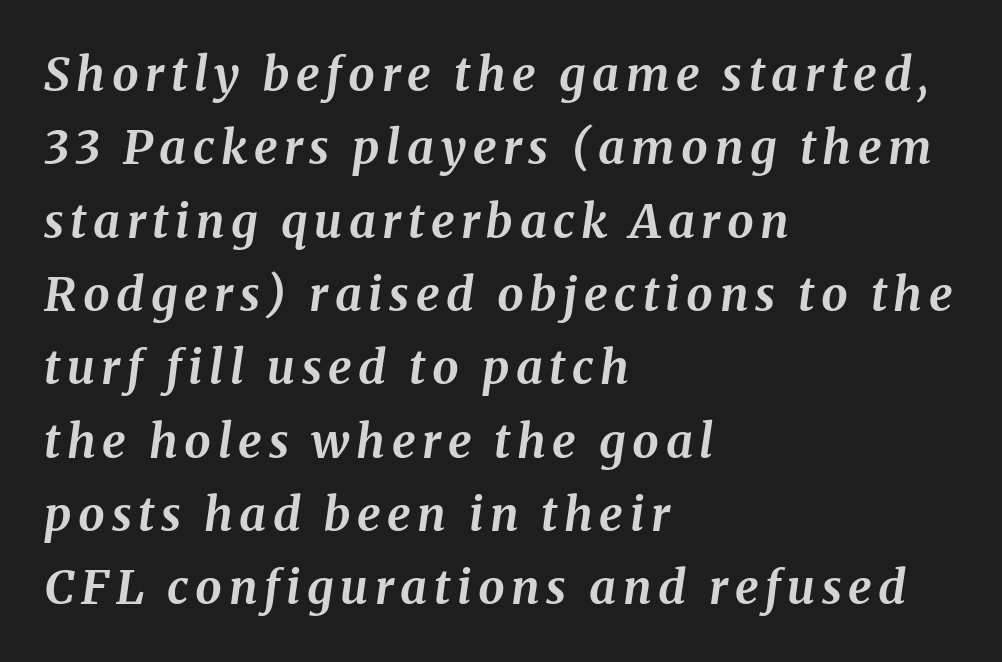
Q: Is the text bold? A: Yes.
Q: Is the text italic (slanted)? A: Yes, it leans right by about 8 degrees.
Q: Is the text underlined? A: No.
Q: How is the paragraph aligned? A: Left-aligned.
Q: Is the spacing between lines tight, normal or loose? A: Normal.
Q: Width (condensed, normal, or wide)? A: Normal.
Q: Stroke contrast? A: Medium.
Q: x-height? A: Medium.
Q: Monospaced? A: No.
